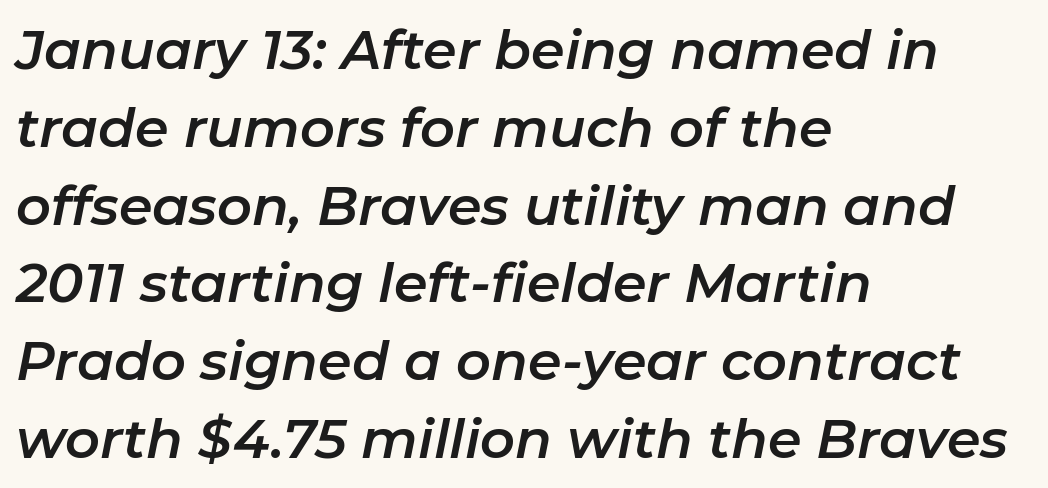
Q: Is the text italic (slanted)? A: Yes, it leans right by about 11 degrees.
Q: Is the text underlined? A: No.
Q: How is the paragraph aligned? A: Left-aligned.
Q: Is the spacing between letters normal or unusually wide? A: Normal.
Q: Is the spacing between lines tight, normal or loose? A: Normal.
Q: Width (condensed, normal, or wide)? A: Normal.
Q: Stroke contrast? A: Low.
Q: x-height? A: Medium.
Q: Monospaced? A: No.
